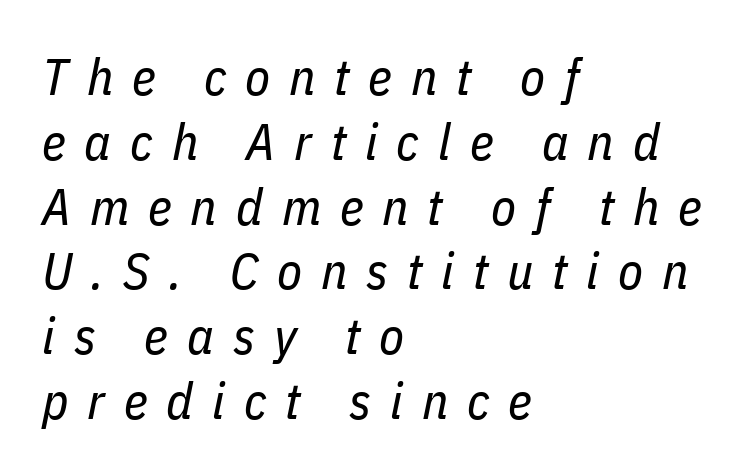
The image shows 51 px regular-weight, condensed type, italic (leaning right); set left-aligned, normal line spacing (1.27x), unusually wide letter spacing (+0.37 em), not underlined; low stroke contrast and a medium x-height.
